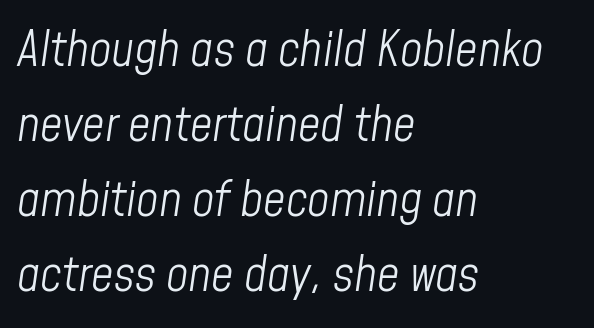
{"italic": "yes", "lean": "right", "slant_degrees": 8, "bold": "no", "weight": "light", "width": "condensed", "stroke_contrast": "low", "x_height": "medium", "monospaced": "no", "underline": "no", "align": "left", "line_spacing": "normal", "line_spacing_ratio": 1.53, "letter_spacing": "normal", "letter_spacing_em": 0.0, "glyph_px": 49}
